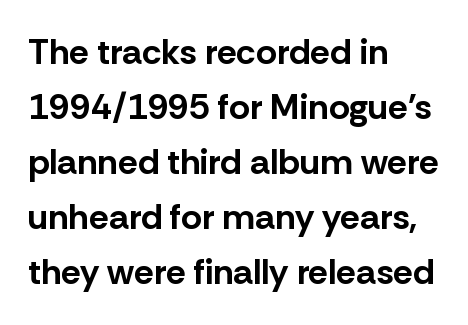
{"serif": "no", "italic": "no", "bold": "yes", "weight": "bold", "width": "normal", "stroke_contrast": "low", "x_height": "medium", "monospaced": "no", "underline": "no", "align": "left", "line_spacing": "normal", "line_spacing_ratio": 1.53, "letter_spacing": "normal", "letter_spacing_em": 0.0, "glyph_px": 36}
